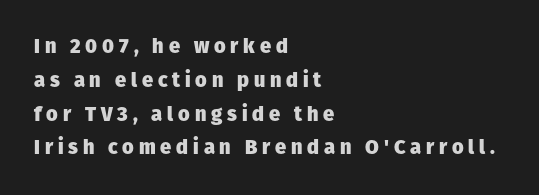
Q: Is the text bold? A: Yes.
Q: Is the text italic (slanted)? A: No, it is upright.
Q: Is the text underlined? A: No.
Q: How is the paragraph aligned? A: Left-aligned.
Q: Is the spacing between letters normal or unusually wide? A: Unusually wide.
Q: Is the spacing between lines tight, normal or loose? A: Normal.
